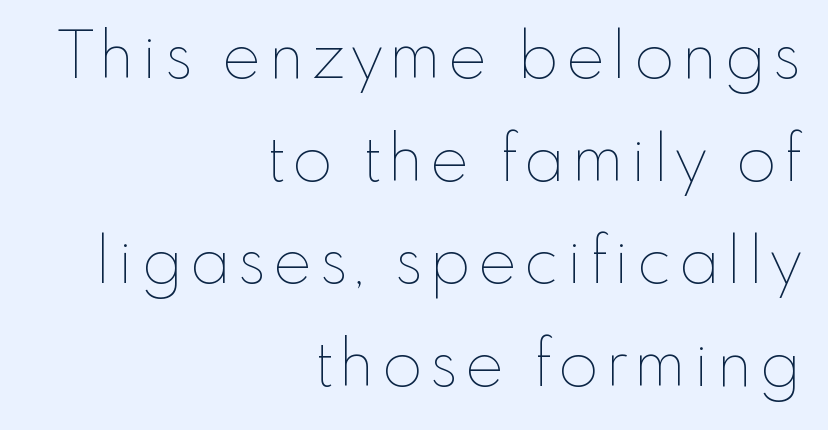
{"italic": "no", "bold": "no", "weight": "thin", "width": "normal", "stroke_contrast": "low", "x_height": "small", "monospaced": "no", "underline": "no", "align": "right", "line_spacing": "normal", "line_spacing_ratio": 1.58, "glyph_px": 65}
